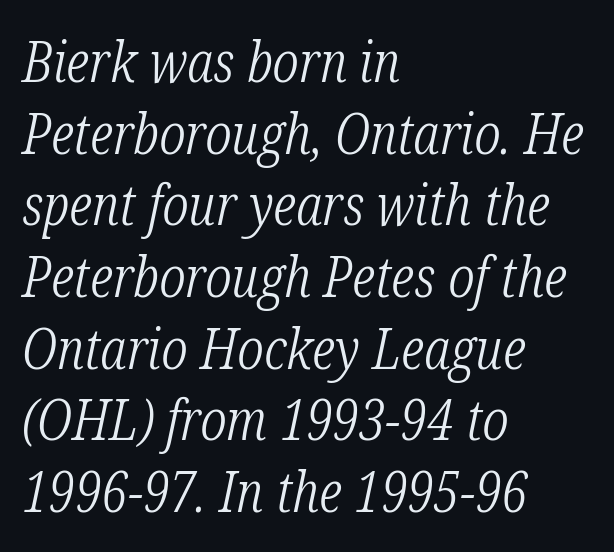
Q: Is the text bold? A: No.
Q: Is the text italic (slanted)? A: Yes, it leans right by about 12 degrees.
Q: Is the typeface a serif or a sans-serif typeface? A: Serif.
Q: Is the text underlined? A: No.
Q: How is the paragraph aligned? A: Left-aligned.
Q: Is the spacing between letters normal or unusually wide? A: Normal.
Q: Is the spacing between lines tight, normal or loose? A: Normal.
Q: Width (condensed, normal, or wide)? A: Condensed.
Q: Stroke contrast? A: Low.
Q: x-height? A: Medium.
Q: Monospaced? A: No.
